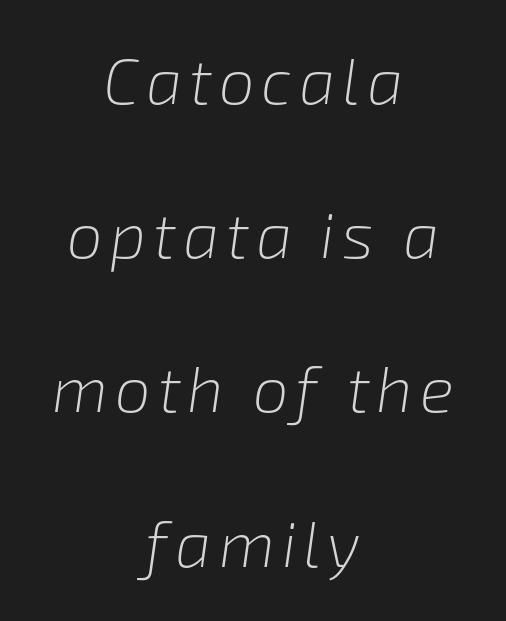
The letterforms sit at book weight or below. Visually the block forms a symmetrical silhouette, jagged on both flanks. How would I describe the line gaps? Wide and relaxed. This is oblique type, the kind used for emphasis or titles. Is this a fixed-width face? No — the glyphs have proportional, varying widths.
